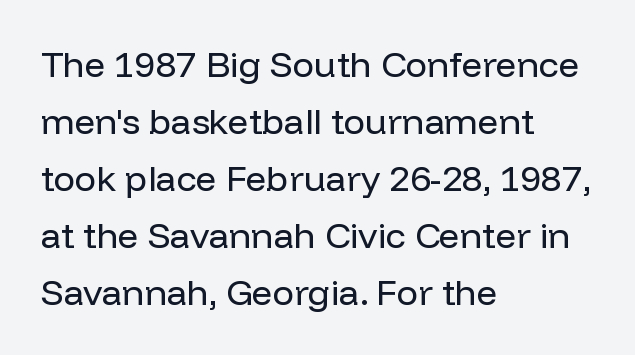
Q: Is the text bold? A: No.
Q: Is the text italic (slanted)? A: No, it is upright.
Q: Is the typeface a serif or a sans-serif typeface? A: Sans-serif.
Q: Is the text underlined? A: No.
Q: How is the paragraph aligned? A: Left-aligned.
Q: Is the spacing between letters normal or unusually wide? A: Normal.
Q: Is the spacing between lines tight, normal or loose? A: Normal.
Q: Width (condensed, normal, or wide)? A: Normal.
Q: Stroke contrast? A: Low.
Q: x-height? A: Medium.
Q: Monospaced? A: No.
